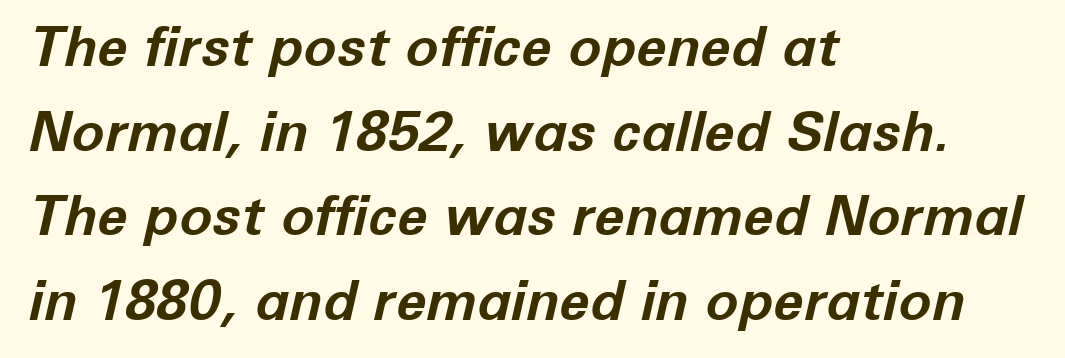
Students, note that the glyphs here touch the page at normal intervals. Casual observation: everything's shoved over to the left. Note the varied advance widths — an 'i' is clearly narrower than an 'm'. Notice how descenders clear the ascenders below comfortably — that's standard leading. What weight is shown? A full bold with thick strokes.
